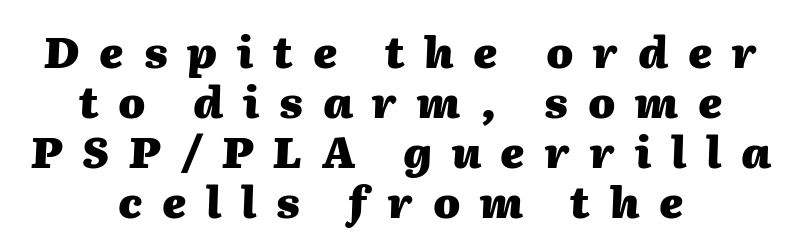
Heft: maximum for text — a bold. Is the block centered? Yes — each line is placed symmetrically about the middle. The rendering inserts visible extra space after every character. Do the characters align in a grid? No, the font is proportional. When letters slant like this, we call the style italic.
